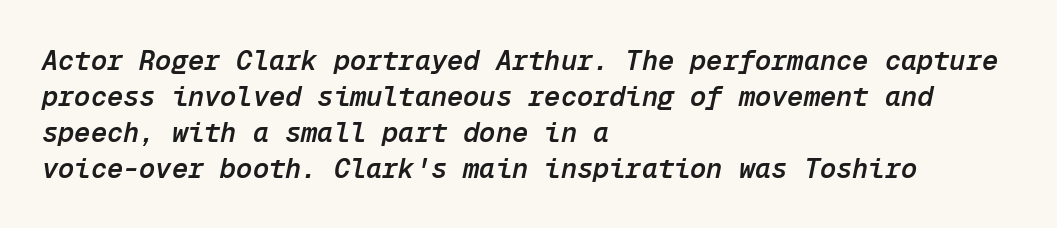
{"italic": "yes", "lean": "right", "slant_degrees": 12, "bold": "semi", "underline": "no", "align": "left", "line_spacing": "normal", "line_spacing_ratio": 1.33, "letter_spacing": "normal", "letter_spacing_em": 0.0, "glyph_px": 27}
